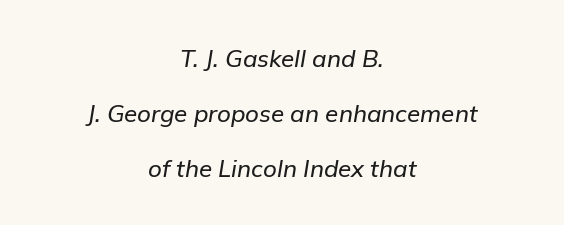
Successive baselines arrive slowly, with a big drop between each. Underlining? Definitely not there. Quick note: italic. The rag falls on both sides of this text block equally. There is no visible air inserted between adjacent glyphs.
